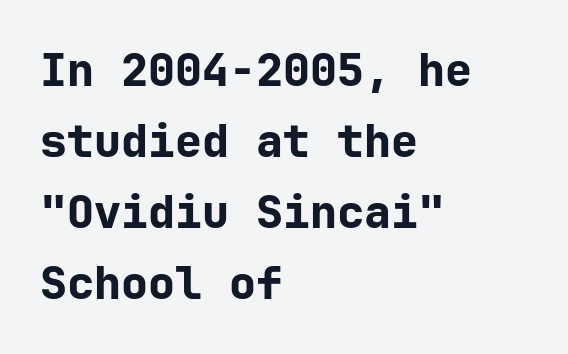
Q: Is the text bold? A: Yes.
Q: Is the text italic (slanted)? A: No, it is upright.
Q: Is the typeface a serif or a sans-serif typeface? A: Sans-serif.
Q: Is the text underlined? A: No.
Q: How is the paragraph aligned? A: Left-aligned.
Q: Is the spacing between letters normal or unusually wide? A: Normal.
Q: Is the spacing between lines tight, normal or loose? A: Normal.
Q: Width (condensed, normal, or wide)? A: Normal.
Q: Stroke contrast? A: Low.
Q: x-height? A: Medium.
